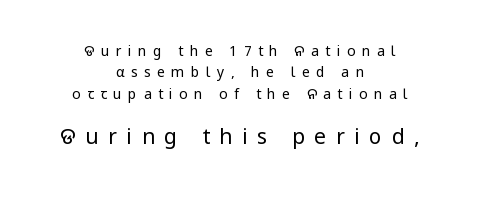
{"italic": "no", "bold": "no", "underline": "no", "align": "center", "line_spacing": "normal", "line_spacing_ratio": 1.53, "letter_spacing": "wide", "letter_spacing_em": 0.46, "larger_block": "second", "size_ratio": 1.5, "glyph_px": 21}
